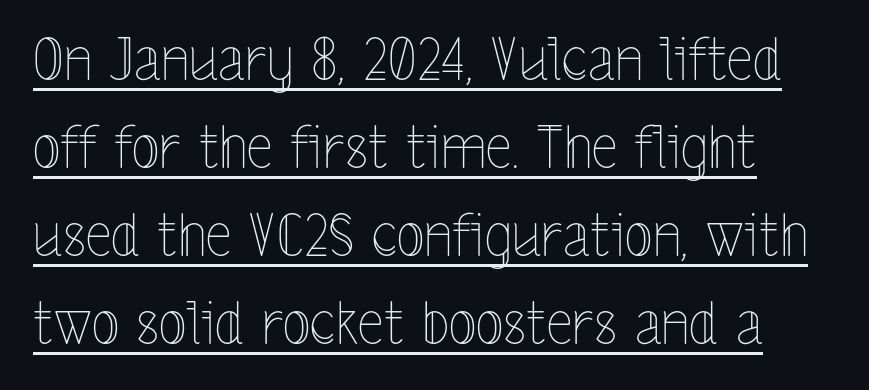
Q: Is the text bold? A: No.
Q: Is the text italic (slanted)? A: No, it is upright.
Q: Is the text underlined? A: Yes.
Q: Is the spacing between letters normal or unusually wide? A: Normal.
Q: Is the spacing between lines tight, normal or loose? A: Normal.
Q: Width (condensed, normal, or wide)? A: Condensed.
Q: x-height? A: Medium.
Q: Monospaced? A: No.
